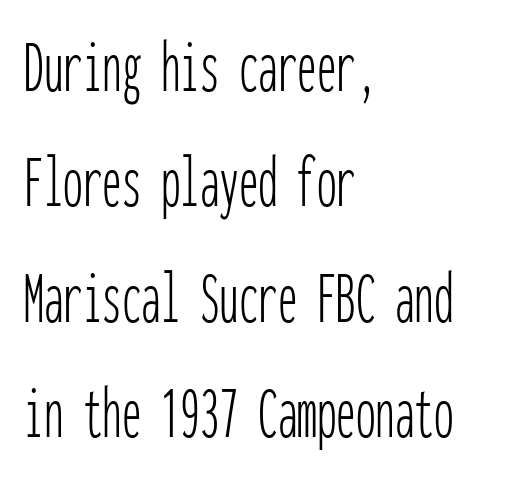
{"serif": "no", "italic": "no", "bold": "no", "weight": "thin", "width": "condensed", "stroke_contrast": "low", "x_height": "medium", "monospaced": "yes", "underline": "no", "align": "left", "line_spacing": "normal", "line_spacing_ratio": 1.48, "letter_spacing": "normal", "letter_spacing_em": 0.0, "glyph_px": 78}
